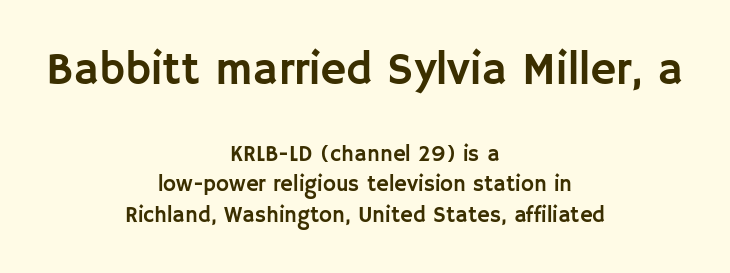
{"serif": "no", "italic": "no", "width": "normal", "stroke_contrast": "low", "x_height": "large", "monospaced": "no", "underline": "no", "align": "center", "line_spacing": "normal", "line_spacing_ratio": 1.38, "letter_spacing": "normal", "letter_spacing_em": 0.0, "larger_block": "first", "size_ratio": 2.05, "glyph_px": 45}
